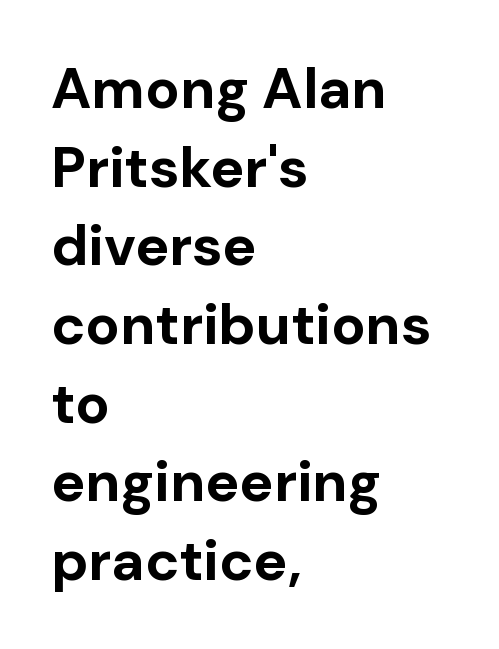
{"serif": "no", "italic": "no", "bold": "yes", "weight": "bold", "width": "normal", "stroke_contrast": "low", "x_height": "medium", "monospaced": "no", "underline": "no", "align": "left", "line_spacing": "normal", "line_spacing_ratio": 1.38, "letter_spacing": "normal", "letter_spacing_em": 0.0, "glyph_px": 57}
